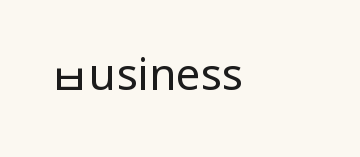
The image shows 44 px regular-weight, condensed sans-serif type, upright; set left-aligned, normal letter spacing, not underlined; low stroke contrast.
